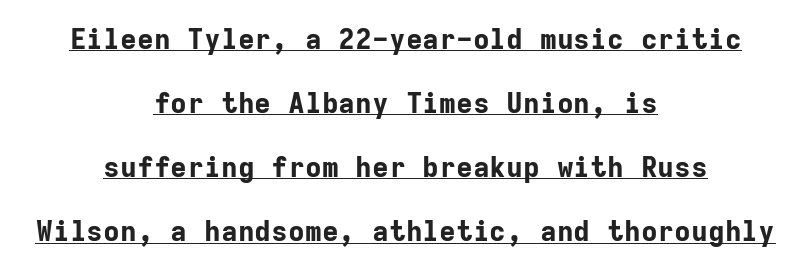
{"serif": "no", "italic": "no", "bold": "yes", "weight": "bold", "width": "normal", "stroke_contrast": "low", "x_height": "medium", "monospaced": "yes", "underline": "yes", "align": "center", "line_spacing": "loose", "line_spacing_ratio": 2.29, "letter_spacing": "normal", "letter_spacing_em": 0.0, "glyph_px": 28}
